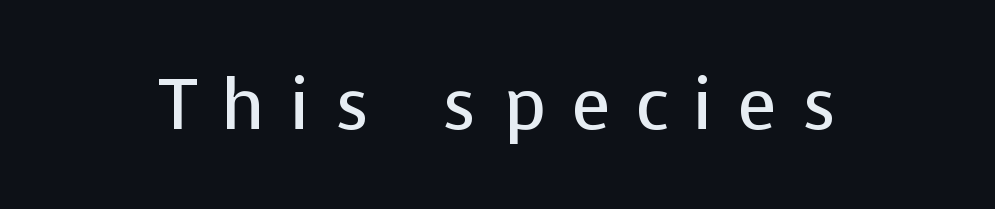
Q: Is the text bold? A: No.
Q: Is the text italic (slanted)? A: No, it is upright.
Q: Is the typeface a serif or a sans-serif typeface? A: Sans-serif.
Q: Is the text underlined? A: No.
Q: Is the spacing between letters normal or unusually wide? A: Unusually wide.
Q: Width (condensed, normal, or wide)? A: Normal.
Q: Stroke contrast? A: Low.
Q: x-height? A: Medium.
Q: Monospaced? A: No.
